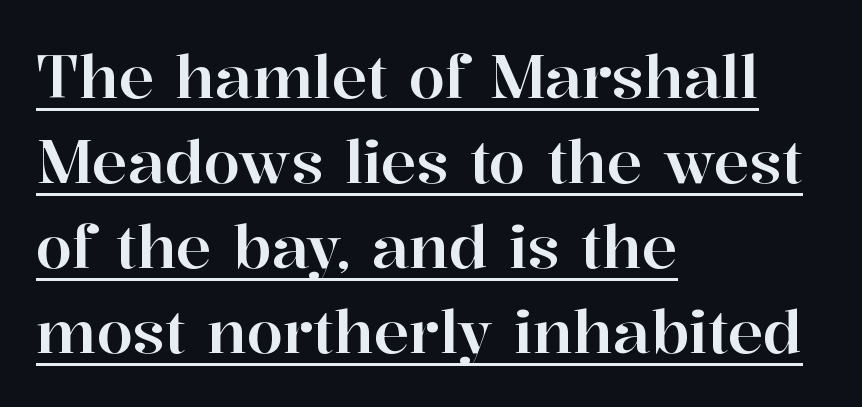
No italicization has been applied; the sample stays upright. In terms of leading, this rendering sits right in the middle. Font category for this specimen: serif. Like a heading marked for emphasis, these lines bear an underscore.
